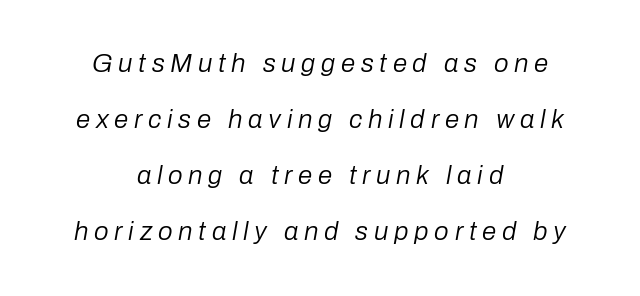
{"italic": "yes", "lean": "right", "slant_degrees": 10, "bold": "no", "underline": "no", "align": "center", "line_spacing": "loose", "line_spacing_ratio": 2.16, "letter_spacing": "wide", "letter_spacing_em": 0.22, "glyph_px": 26}
